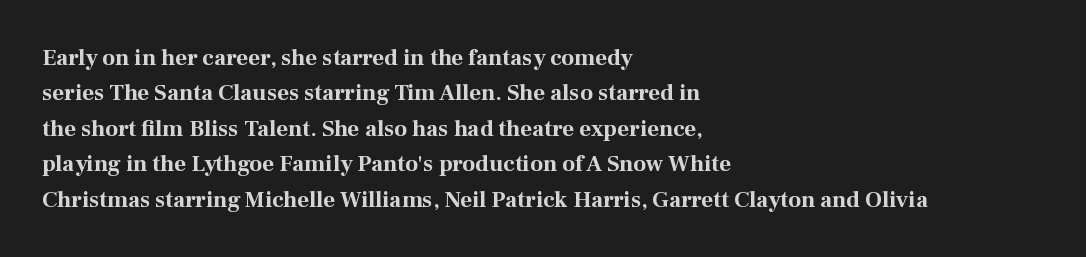
Q: Is the text bold? A: Yes.
Q: Is the text italic (slanted)? A: No, it is upright.
Q: Is the text underlined? A: No.
Q: How is the paragraph aligned? A: Left-aligned.
Q: Is the spacing between letters normal or unusually wide? A: Normal.
Q: Is the spacing between lines tight, normal or loose? A: Normal.
